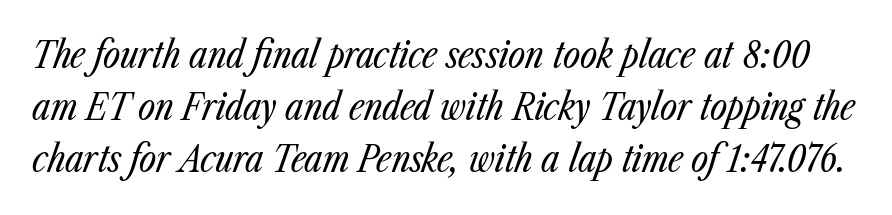
{"italic": "yes", "lean": "right", "slant_degrees": 23, "bold": "no", "weight": "regular", "width": "condensed", "stroke_contrast": "low", "x_height": "medium", "monospaced": "no", "underline": "no", "line_spacing": "normal", "line_spacing_ratio": 1.41, "letter_spacing": "normal", "letter_spacing_em": 0.0, "glyph_px": 37}
